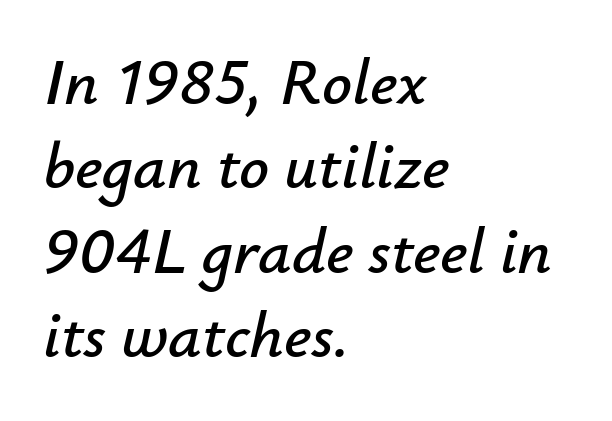
Q: Is the text italic (slanted)? A: Yes, it leans right by about 12 degrees.
Q: Is the text underlined? A: No.
Q: How is the paragraph aligned? A: Left-aligned.
Q: Is the spacing between letters normal or unusually wide? A: Normal.
Q: Is the spacing between lines tight, normal or loose? A: Normal.
Q: Width (condensed, normal, or wide)? A: Normal.
Q: Stroke contrast? A: Low.
Q: x-height? A: Small.
Q: Monospaced? A: No.
